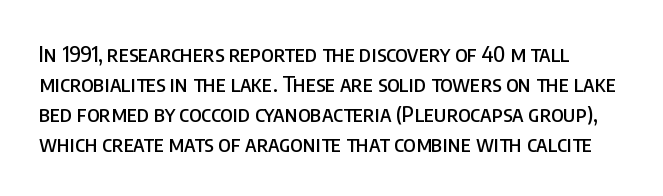
Spacing between characters is what you'd get straight out of the box. Unmarked baselines from the first word to the last. Summary of vertical rhythm: regular, with standard interline spacing. It's the straight-up-and-down kind of type.
